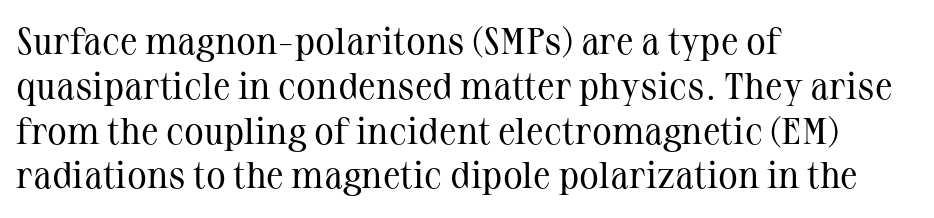
{"serif": "yes", "italic": "no", "bold": "no", "weight": "regular", "width": "normal", "stroke_contrast": "medium", "x_height": "medium", "monospaced": "no", "underline": "no", "align": "left", "line_spacing_ratio": 1.21, "letter_spacing": "normal", "letter_spacing_em": 0.0, "glyph_px": 37}
